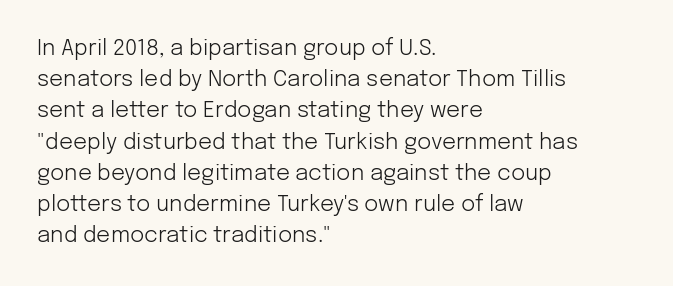
Every row of glyphs begins at an identical x-position on the left. The typesetting does not lean heavy: it is not bold. One glance says typical: line gaps are just what's usual. Underlining? Definitely not there.
